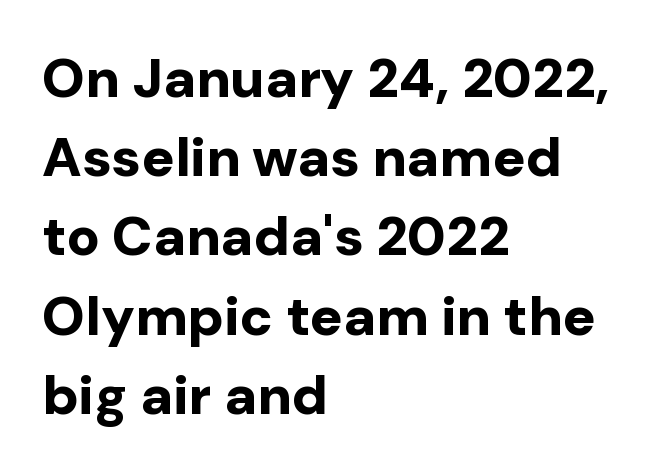
The image shows 55 px bold sans-serif type, upright; set left-aligned, normal line spacing (1.44x), normal letter spacing, not underlined; low stroke contrast and a medium x-height.
